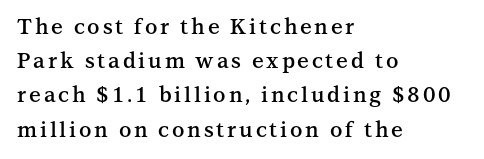
{"italic": "no", "bold": "semi", "underline": "no", "align": "left", "line_spacing": "normal", "line_spacing_ratio": 1.63, "glyph_px": 21}
